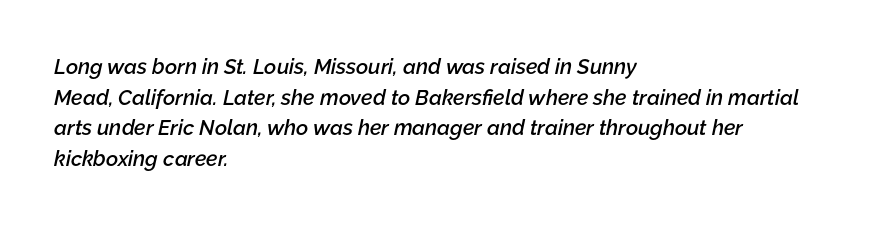
The image shows 21 px text type, italic (leaning right); set left-aligned, normal line spacing (1.46x), normal letter spacing, not underlined.
